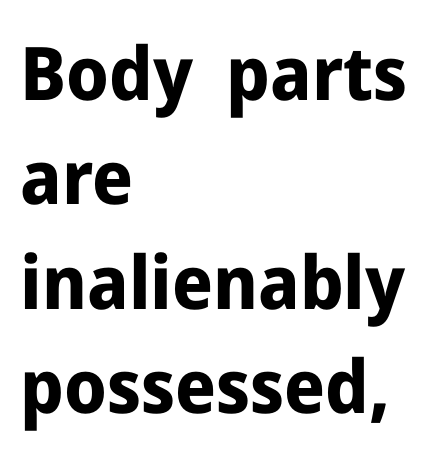
Letterform terminals end flat and unadorned throughout the passage. Each letter keeps its own natural width here, so spacing adapts to shape. Each row of text sits above clean, open space. The lettering holds an erect, upright posture throughout.
